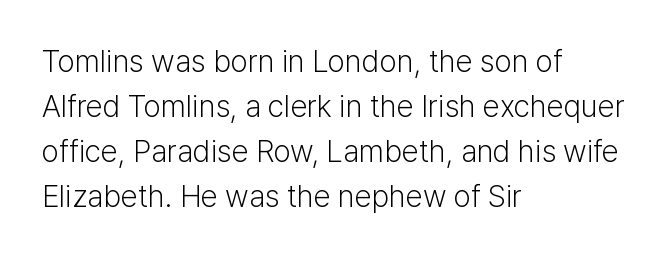
{"serif": "no", "italic": "no", "bold": "no", "weight": "light", "width": "normal", "stroke_contrast": "low", "x_height": "medium", "monospaced": "no", "underline": "no", "align": "left", "line_spacing": "normal", "line_spacing_ratio": 1.45, "letter_spacing": "normal", "letter_spacing_em": 0.0, "glyph_px": 31}
